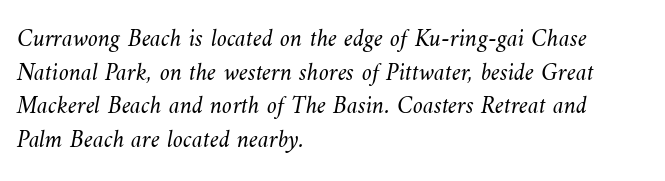
Q: Is the text bold? A: No.
Q: Is the text underlined? A: No.
Q: How is the paragraph aligned? A: Left-aligned.
Q: Is the spacing between letters normal or unusually wide? A: Normal.
Q: Is the spacing between lines tight, normal or loose? A: Normal.
